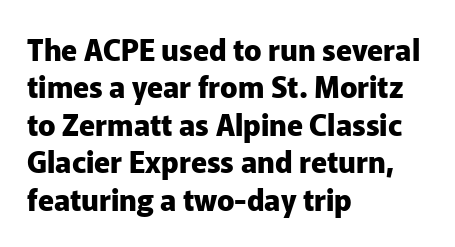
Q: Is the text bold? A: Yes.
Q: Is the text italic (slanted)? A: No, it is upright.
Q: Is the typeface a serif or a sans-serif typeface? A: Sans-serif.
Q: Is the text underlined? A: No.
Q: How is the paragraph aligned? A: Left-aligned.
Q: Is the spacing between letters normal or unusually wide? A: Normal.
Q: Is the spacing between lines tight, normal or loose? A: Normal.
Q: Width (condensed, normal, or wide)? A: Normal.
Q: Stroke contrast? A: Low.
Q: x-height? A: Medium.
Q: Monospaced? A: No.
